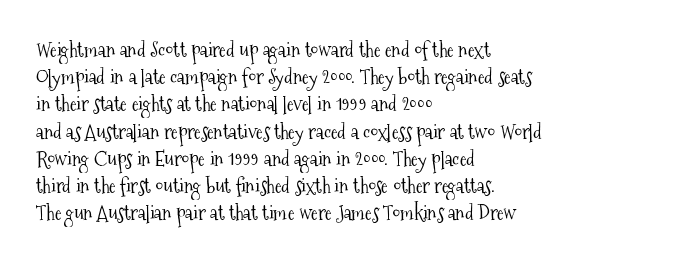
{"italic": "no", "bold": "no", "underline": "no", "align": "left", "line_spacing": "normal", "line_spacing_ratio": 1.36, "letter_spacing": "normal", "letter_spacing_em": 0.0, "glyph_px": 20}
